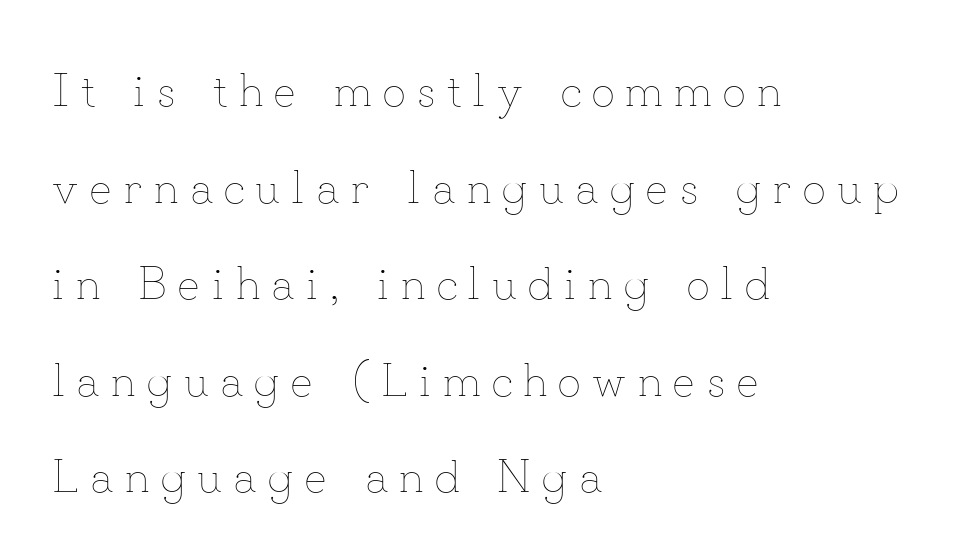
What's the leading like? Stretched, with rows far apart. This sample has the flowing, uneven cadence of proportional lettering. The passage shown is not underscored anywhere. Upright lettering throughout. The typeface has the unassuming heft of standard copy or less. A student would call this left alignment; a typographer would say flush left, rag right.
